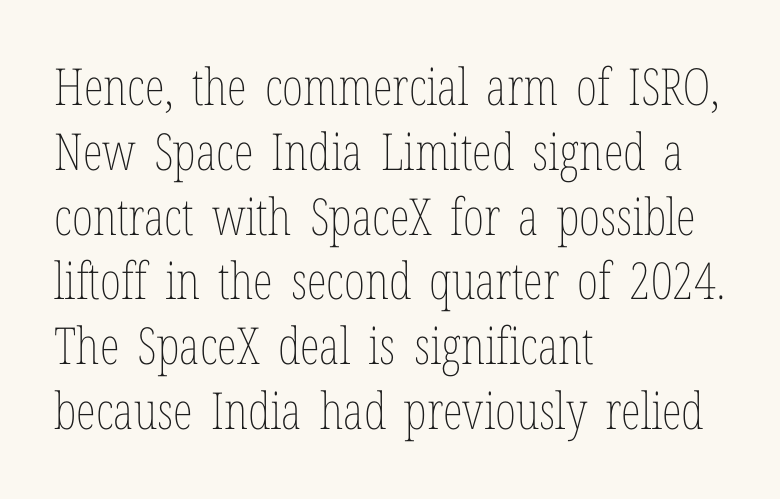
The image shows 51 px thin, condensed type, upright; set left-aligned, normal line spacing (1.27x), normal letter spacing, not underlined; low stroke contrast and a medium x-height.
